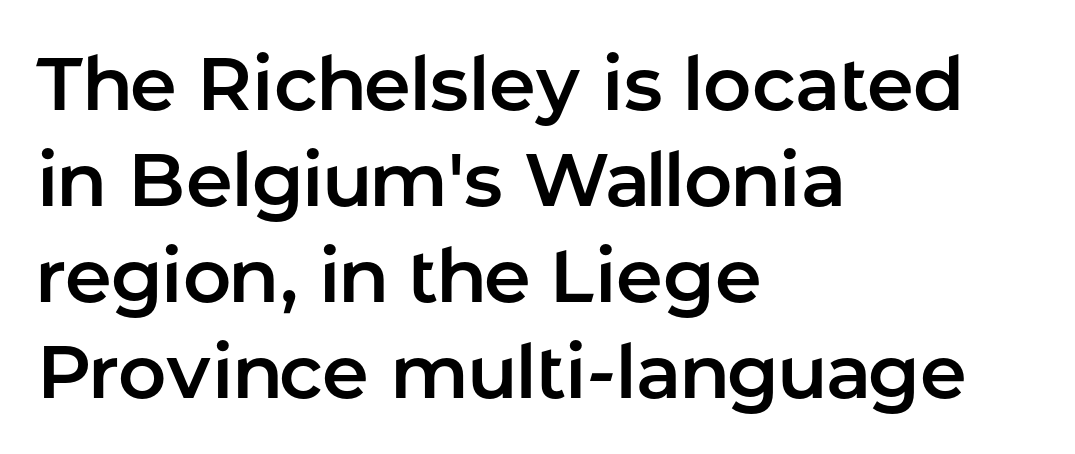
{"serif": "no", "italic": "no", "width": "normal", "stroke_contrast": "low", "x_height": "medium", "monospaced": "no", "underline": "no", "align": "left", "line_spacing": "normal", "line_spacing_ratio": 1.28, "letter_spacing": "normal", "letter_spacing_em": 0.0, "glyph_px": 75}
